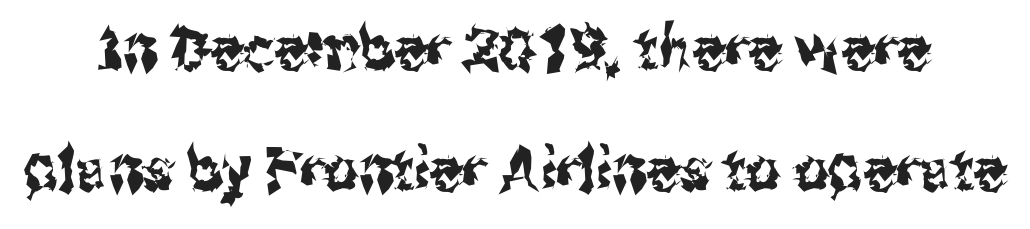
The font family rendered here belongs to the sans-serif group. Posture: vertical. The face used here is proportionally spaced, like ordinary book or web type. Lines of text with bare space underneath.
